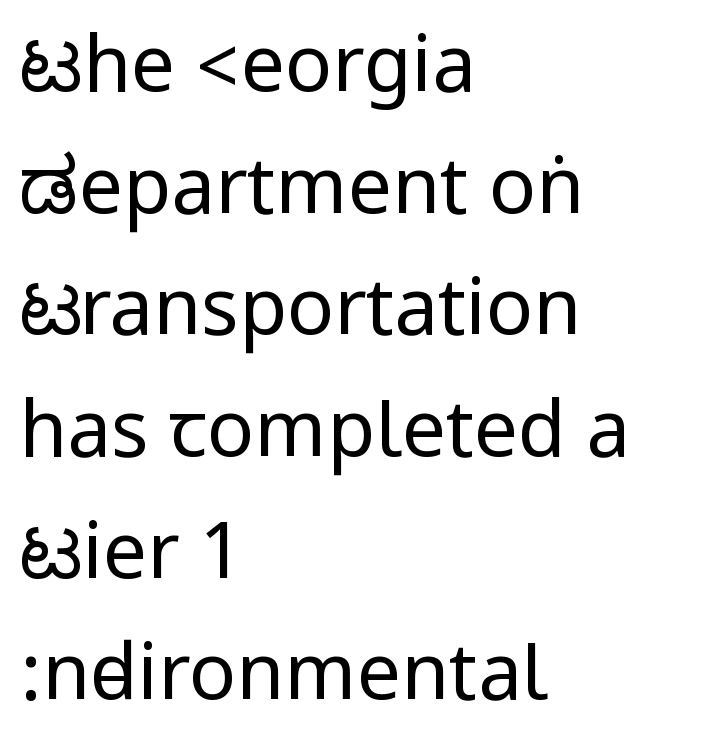
Rendered with straight, roman letterforms. Reading down the block, your eye returns to a fixed left position each line. Regular leading. This sample uses plain, unmodified letter spacing. Decoration check: the copy has no underline.
